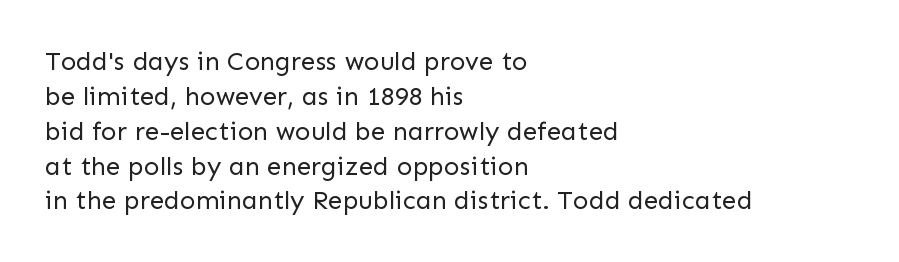
{"italic": "no", "bold": "no", "underline": "no", "align": "left", "line_spacing": "normal", "line_spacing_ratio": 1.34, "letter_spacing": "normal", "letter_spacing_em": 0.0, "glyph_px": 26}
